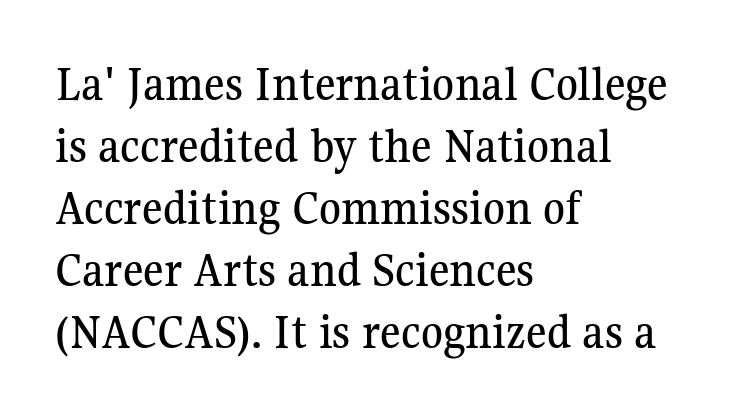
{"serif": "yes", "italic": "no", "width": "normal", "stroke_contrast": "medium", "x_height": "medium", "monospaced": "no", "underline": "no", "align": "left", "line_spacing_ratio": 1.24, "letter_spacing": "normal", "letter_spacing_em": 0.0, "glyph_px": 50}
